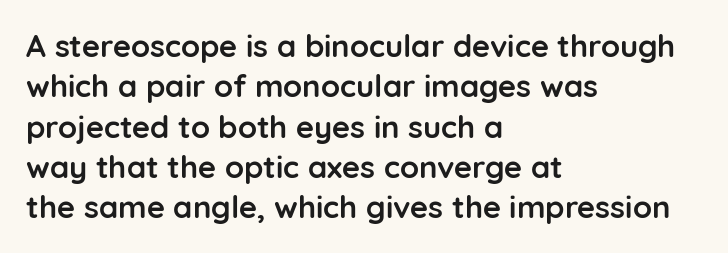
{"serif": "no", "italic": "no", "bold": "yes", "weight": "semibold", "width": "normal", "stroke_contrast": "low", "x_height": "medium", "monospaced": "no", "underline": "no", "align": "left", "line_spacing": "normal", "line_spacing_ratio": 1.3, "letter_spacing": "normal", "letter_spacing_em": 0.0, "glyph_px": 31}
